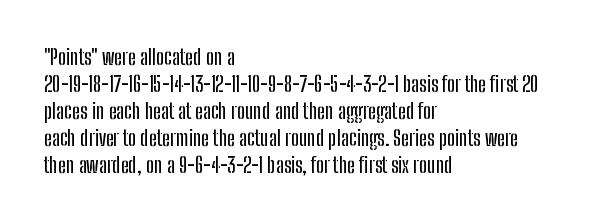
No word sits above an underline. Rendered with straight, roman letterforms. A typesetter would call this leading conventional body-copy spacing. Nothing unusual about the tracking: characters are spaced as the font intends. Line starts are locked; line ends wander.
